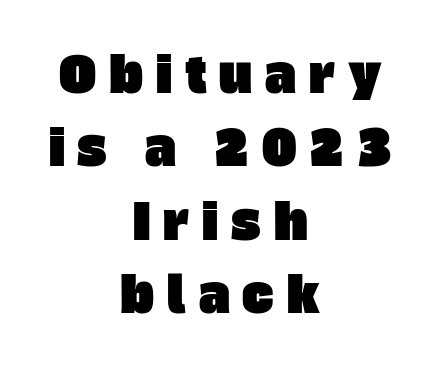
Q: Is the typeface a serif or a sans-serif typeface? A: Sans-serif.
Q: Is the text underlined? A: No.
Q: How is the paragraph aligned? A: Centered.
Q: Is the spacing between letters normal or unusually wide? A: Unusually wide.
Q: Is the spacing between lines tight, normal or loose? A: Normal.
Q: Width (condensed, normal, or wide)? A: Normal.
Q: Stroke contrast? A: Low.
Q: x-height? A: Large.
Q: Monospaced? A: No.
